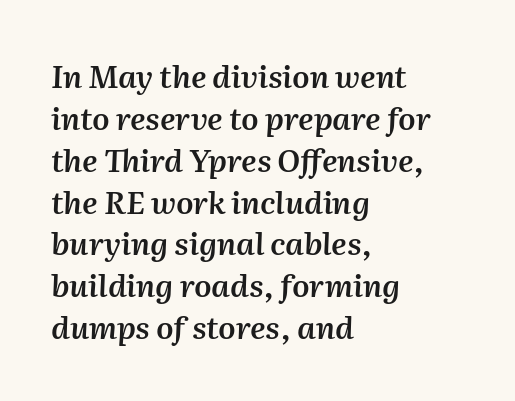
The image shows 31 px semibold type, italic (leaning right); set left-aligned, normal line spacing (1.35x), normal letter spacing, not underlined; medium stroke contrast and a medium x-height.
